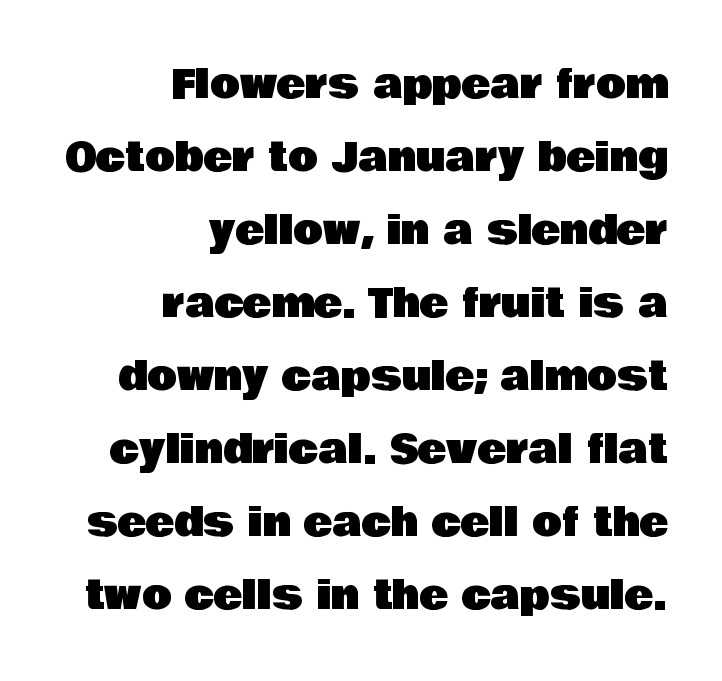
{"serif": "no", "italic": "no", "width": "normal", "stroke_contrast": "low", "x_height": "large", "monospaced": "no", "underline": "no", "align": "right", "line_spacing_ratio": 1.87, "letter_spacing": "normal", "letter_spacing_em": 0.0, "glyph_px": 39}
